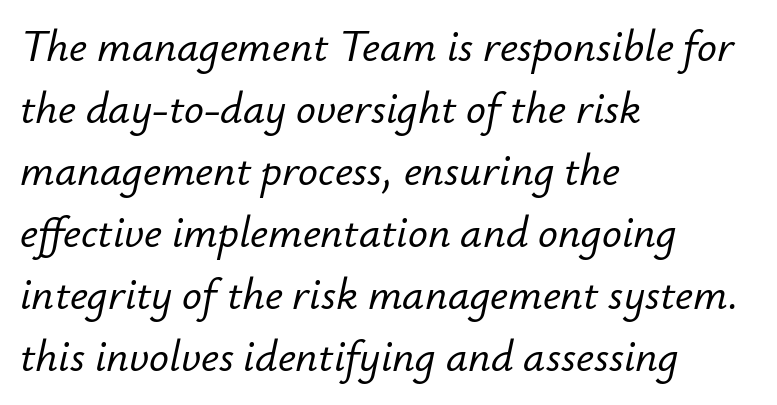
The image shows 44 px text type, italic (leaning right); set left-aligned, normal line spacing (1.41x), normal letter spacing, not underlined; low stroke contrast and a small x-height.
